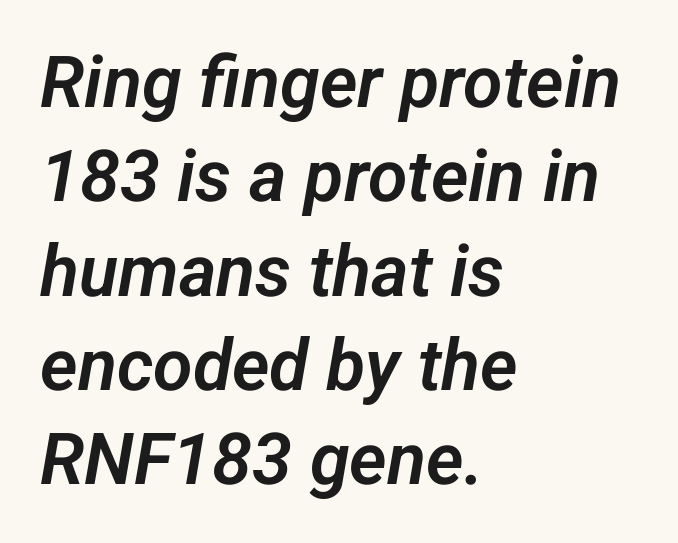
Q: Is the typeface a serif or a sans-serif typeface? A: Sans-serif.
Q: Is the text underlined? A: No.
Q: How is the paragraph aligned? A: Left-aligned.
Q: Is the spacing between letters normal or unusually wide? A: Normal.
Q: Is the spacing between lines tight, normal or loose? A: Normal.
Q: Width (condensed, normal, or wide)? A: Normal.
Q: Stroke contrast? A: Low.
Q: x-height? A: Medium.
Q: Monospaced? A: No.
